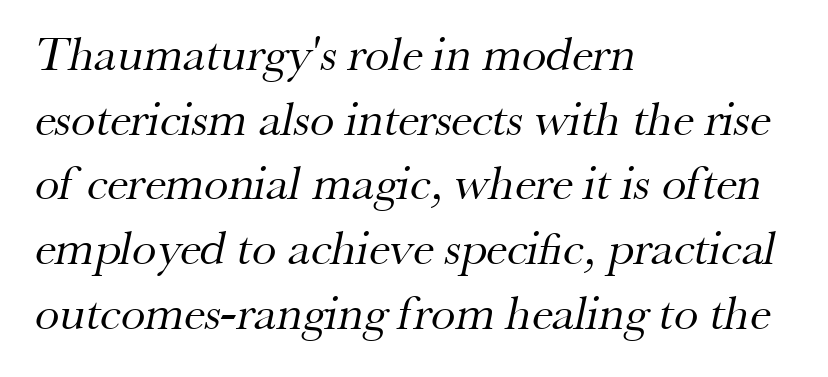
The type is set solid horizontally, with unmodified tracking. You can tell from the footed stems that serif type was used. If you drew a ruler down the left edge, every line would touch it. The passage shown is typed in a proportional face where columns would drift. Bold? No — there's no thickening of the strokes. The space directly below the letters is spotless.
